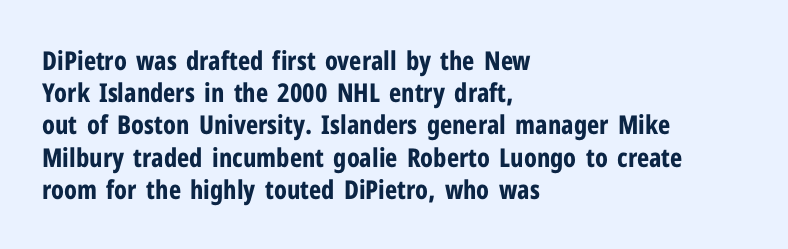
The image shows 26 px bold type, upright; set left-aligned, line spacing 1.24x, normal letter spacing, not underlined.
